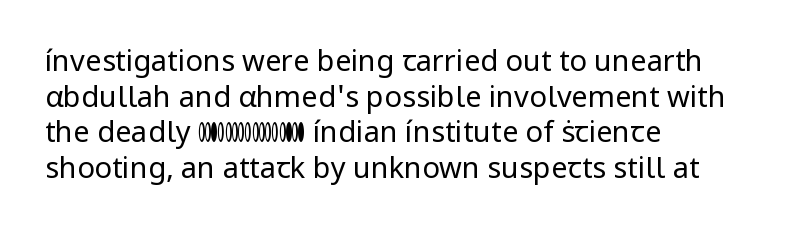
Think of a printed novel: that variable character pitch is what you see here. Compared with typical body copy, the letter spacing here is the same. Every row of glyphs begins at an identical x-position on the left. Check where the strokes stop: nothing finishes them off — pure sans. Vertical strokes here are truly vertical. Stems and bowls with no extra thickness — not bold.
